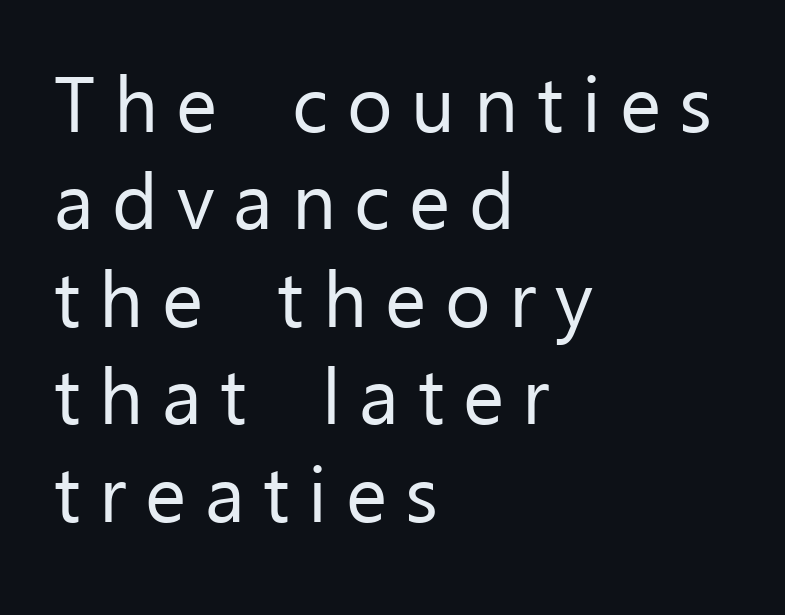
Here the glyphs are tracked loosely, breaking word shapes into spaced letters. Counters stay open thanks to moderate or lighter strokes. Each new line begins a customary step beneath the previous one. Teacher's note: observe the even left margin — that is flush-left alignment. This sample has the flowing, uneven cadence of proportional lettering. Examine the stroke ends and you'll find no serifs.
